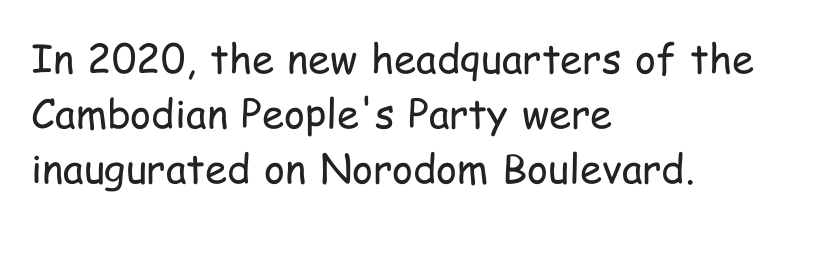
{"serif": "no", "italic": "no", "bold": "no", "weight": "regular", "width": "condensed", "stroke_contrast": "low", "x_height": "medium", "monospaced": "no", "underline": "no", "align": "left", "line_spacing": "normal", "line_spacing_ratio": 1.37, "letter_spacing": "normal", "letter_spacing_em": 0.0, "glyph_px": 40}
